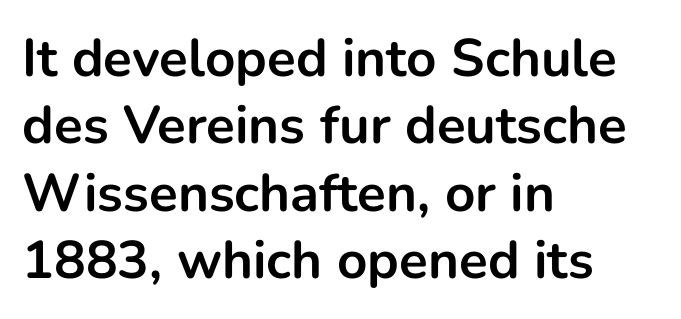
The image shows 53 px bold sans-serif type, upright; set left-aligned, normal line spacing (1.27x), normal letter spacing, not underlined; low stroke contrast and a medium x-height.
